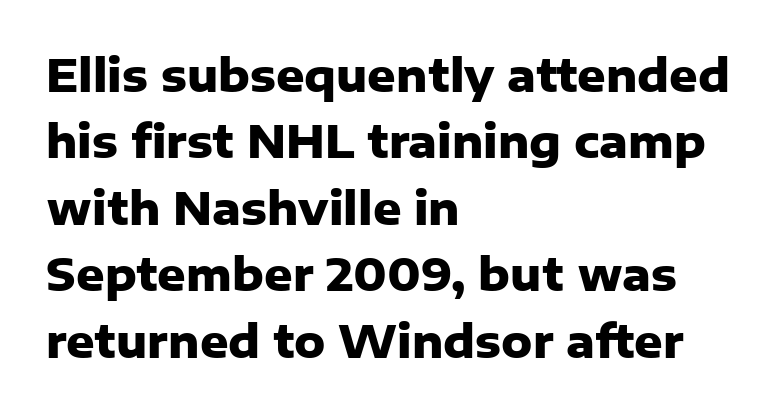
The image shows 44 px heavy sans-serif type, upright; set left-aligned, normal line spacing (1.51x), normal letter spacing, not underlined; low stroke contrast and a medium x-height.
